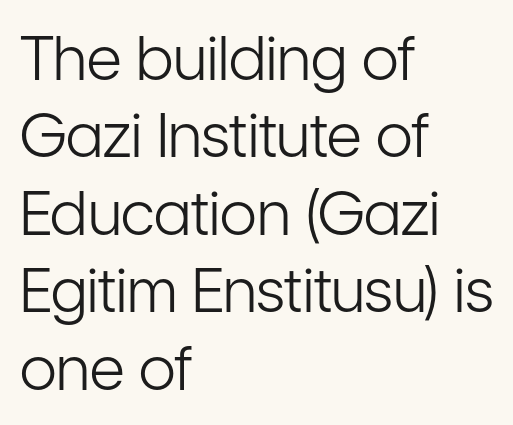
It's the straight-up-and-down kind of type. The designer went with a sans here, leaving each stem footless. Is this a fixed-width face? No — the glyphs have proportional, varying widths. The rows are spaced the way most documents space them.
